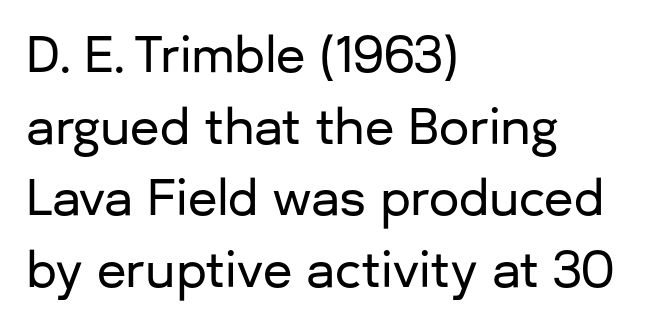
{"serif": "no", "italic": "no", "width": "normal", "stroke_contrast": "low", "x_height": "medium", "monospaced": "no", "underline": "no", "align": "left", "line_spacing": "normal", "line_spacing_ratio": 1.49, "letter_spacing": "normal", "letter_spacing_em": 0.0, "glyph_px": 48}
